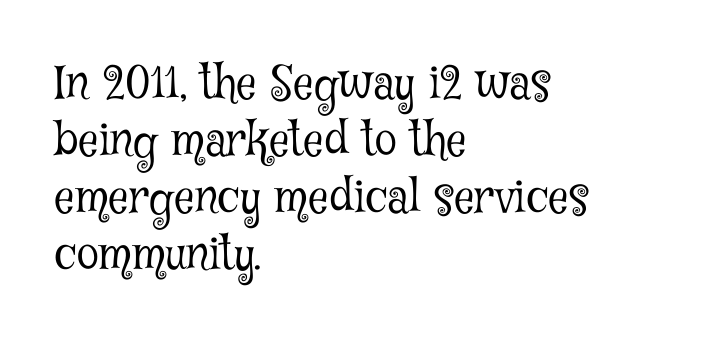
The image shows 45 px light, condensed serif type, upright; set left-aligned, normal line spacing (1.27x), normal letter spacing, not underlined; low stroke contrast and a medium x-height.
